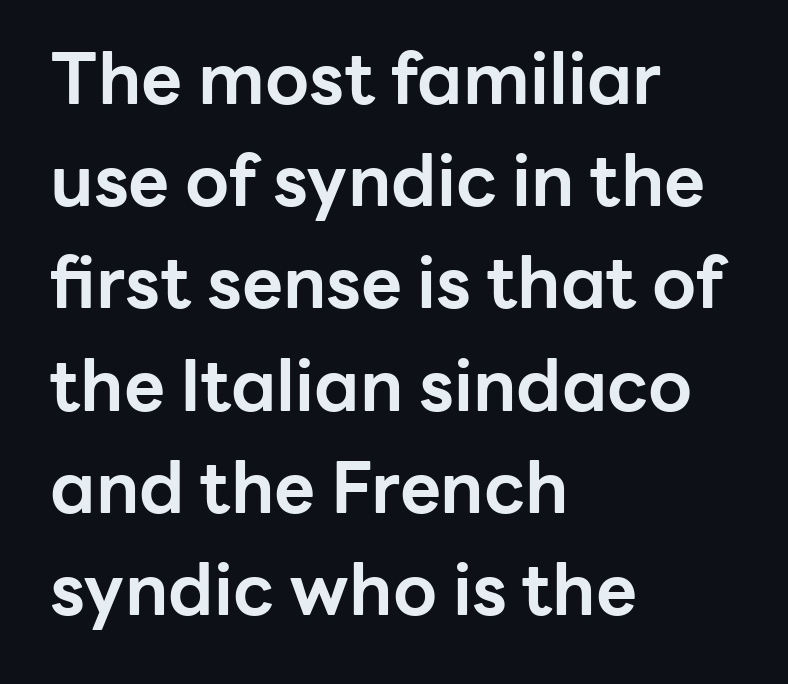
{"serif": "no", "italic": "no", "bold": "yes", "weight": "bold", "width": "normal", "stroke_contrast": "low", "x_height": "medium", "monospaced": "no", "underline": "no", "align": "left", "line_spacing": "normal", "line_spacing_ratio": 1.44, "letter_spacing": "normal", "letter_spacing_em": 0.0, "glyph_px": 71}
